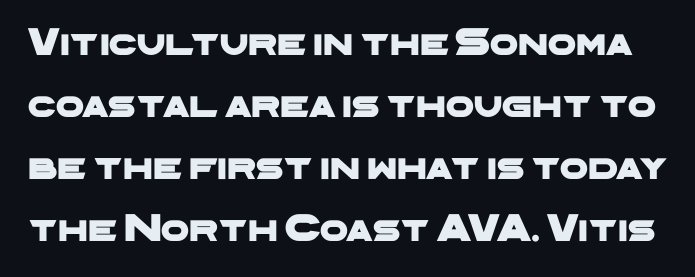
You can tell from the bare stems that sans-serif type was used. Lines of text with bare space underneath. In terms of letterspacing, this is plain default setting. A normal amount of white space separates one row of letters from the next.
